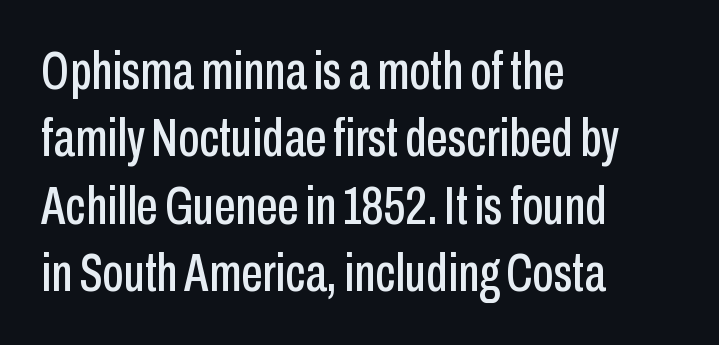
The image shows 54 px condensed sans-serif type, upright; set left-aligned, normal line spacing (1.25x), normal letter spacing, not underlined; low stroke contrast and a medium x-height.
